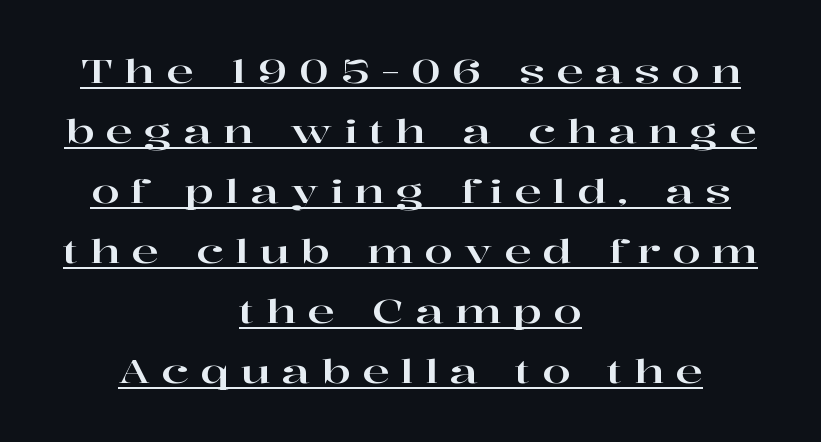
{"serif": "yes", "italic": "no", "width": "wide", "stroke_contrast": "high", "x_height": "medium", "monospaced": "no", "underline": "yes", "align": "center", "line_spacing_ratio": 1.82, "letter_spacing": "wide", "letter_spacing_em": 0.34, "glyph_px": 33}
